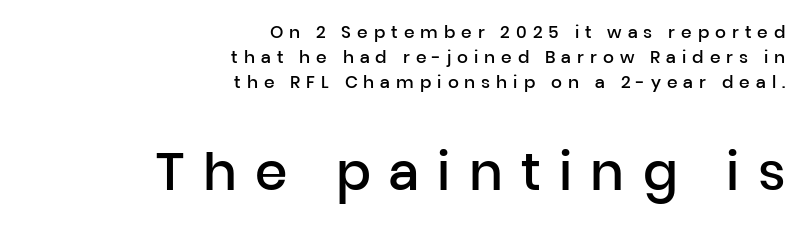
Q: Is the text bold? A: Semi-bold.
Q: Is the text italic (slanted)? A: No, it is upright.
Q: Is the typeface a serif or a sans-serif typeface? A: Sans-serif.
Q: Is the text underlined? A: No.
Q: How is the paragraph aligned? A: Right-aligned.
Q: Is the spacing between letters normal or unusually wide? A: Unusually wide.
Q: Is the spacing between lines tight, normal or loose? A: Normal.
Q: Which block of text is set in a larger size, the first (top) or the second (bottom)? A: The second (bottom) one.
Q: Width (condensed, normal, or wide)? A: Normal.
Q: Stroke contrast? A: Low.
Q: x-height? A: Medium.
Q: Monospaced? A: No.
